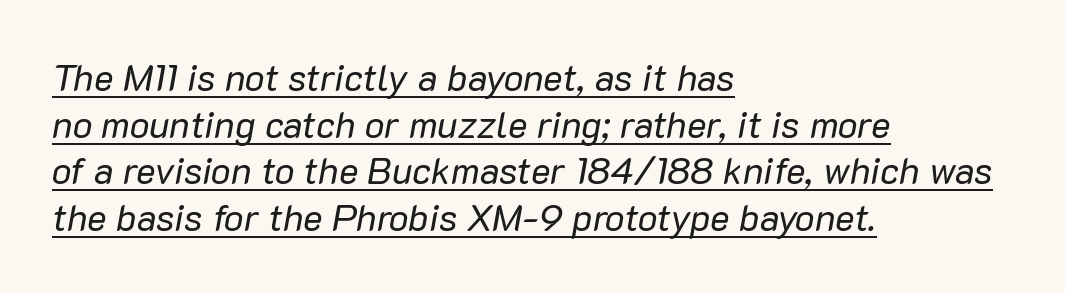
Honestly, the letter spacing is just normal — you wouldn't notice it. One-word summary of the alignment: left. Horizontal bands of white between lines are of average thickness. Note the varied advance widths — an 'i' is clearly narrower than an 'm'. Weight: not bold — regular or lighter. The rendering applies a slant to the glyphs.
